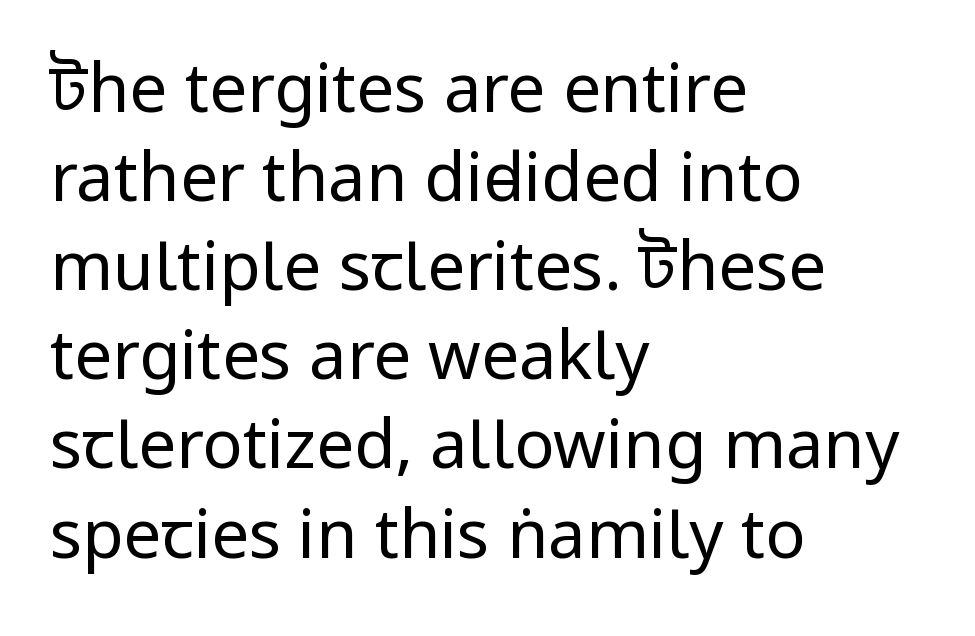
The image shows 67 px regular-weight, condensed sans-serif type, upright; set left-aligned, normal line spacing (1.33x), normal letter spacing, not underlined; low stroke contrast.
